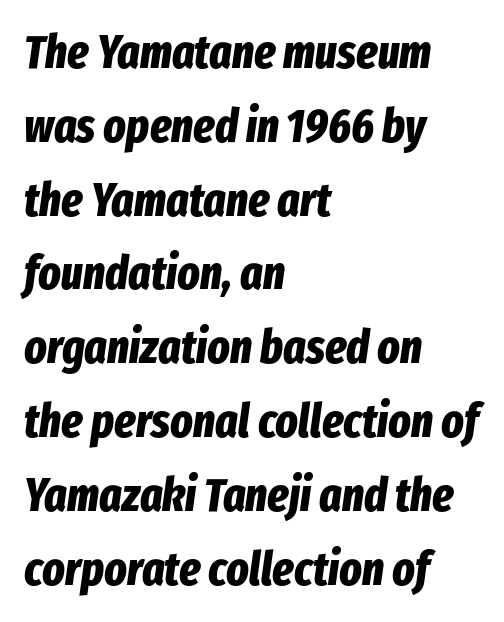
Q: Is the text bold? A: Yes.
Q: Is the text italic (slanted)? A: Yes, it leans right by about 8 degrees.
Q: Is the text underlined? A: No.
Q: How is the paragraph aligned? A: Left-aligned.
Q: Is the spacing between letters normal or unusually wide? A: Normal.
Q: Is the spacing between lines tight, normal or loose? A: Normal.
Q: Width (condensed, normal, or wide)? A: Condensed.
Q: Stroke contrast? A: Low.
Q: x-height? A: Medium.
Q: Monospaced? A: No.
